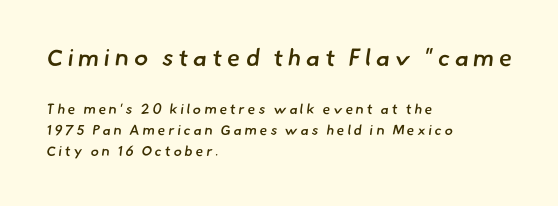
Leftover space on each line is placed entirely after the last word. Which chunk is bigger? The first one — the top block dwarfs the bottom. Lines of text with bare space underneath. Weight: semibold (demi).
